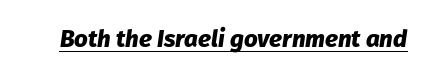
{"italic": "yes", "lean": "right", "slant_degrees": 8, "bold": "yes", "underline": "yes", "letter_spacing": "normal", "letter_spacing_em": 0.0, "glyph_px": 24}
